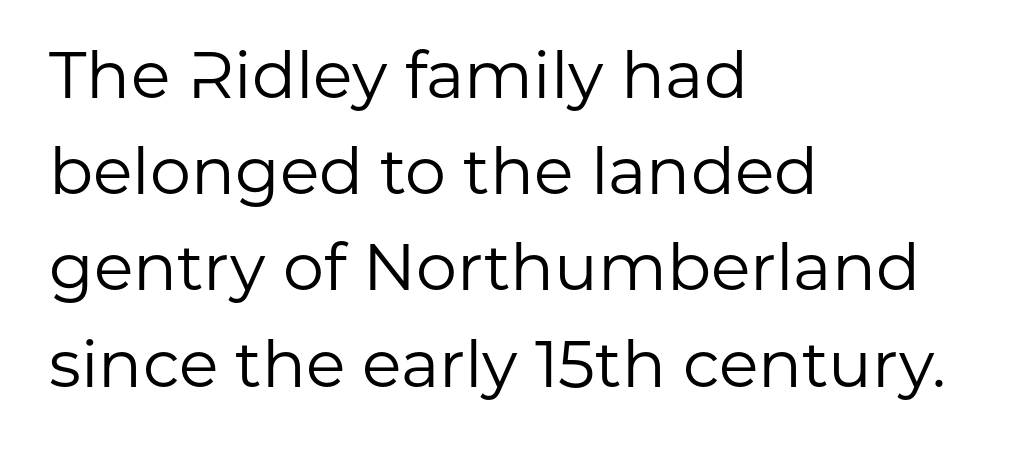
Q: Is the text bold? A: No.
Q: Is the text italic (slanted)? A: No, it is upright.
Q: Is the typeface a serif or a sans-serif typeface? A: Sans-serif.
Q: Is the text underlined? A: No.
Q: How is the paragraph aligned? A: Left-aligned.
Q: Is the spacing between letters normal or unusually wide? A: Normal.
Q: Is the spacing between lines tight, normal or loose? A: Normal.
Q: Width (condensed, normal, or wide)? A: Normal.
Q: Stroke contrast? A: Low.
Q: x-height? A: Medium.
Q: Monospaced? A: No.
